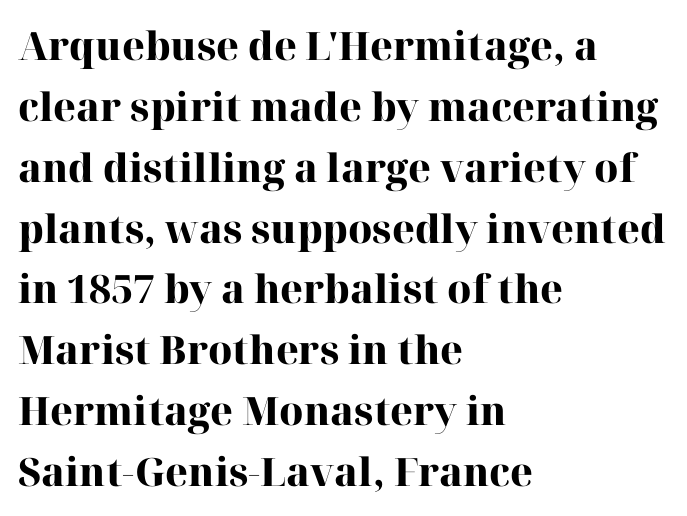
The image shows 39 px heavy serif type, upright; set left-aligned, normal line spacing (1.56x), normal letter spacing, not underlined; high stroke contrast and a medium x-height.
